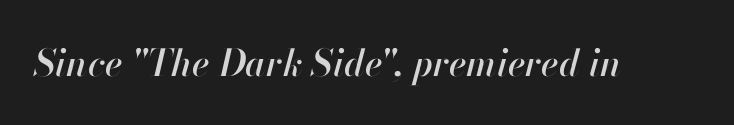
The image shows 37 px text type, italic (leaning right); set normal letter spacing, not underlined; high stroke contrast and a small x-height.
